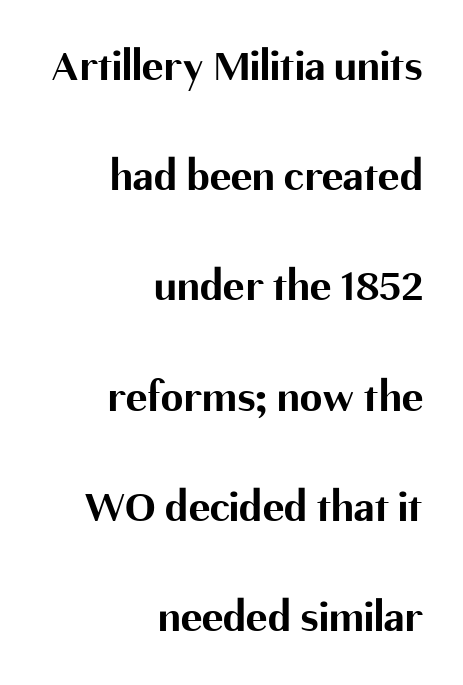
The image shows 45 px bold sans-serif type, upright; set right-aligned, loose line spacing (2.45x), normal letter spacing, not underlined; medium stroke contrast and a medium x-height.
